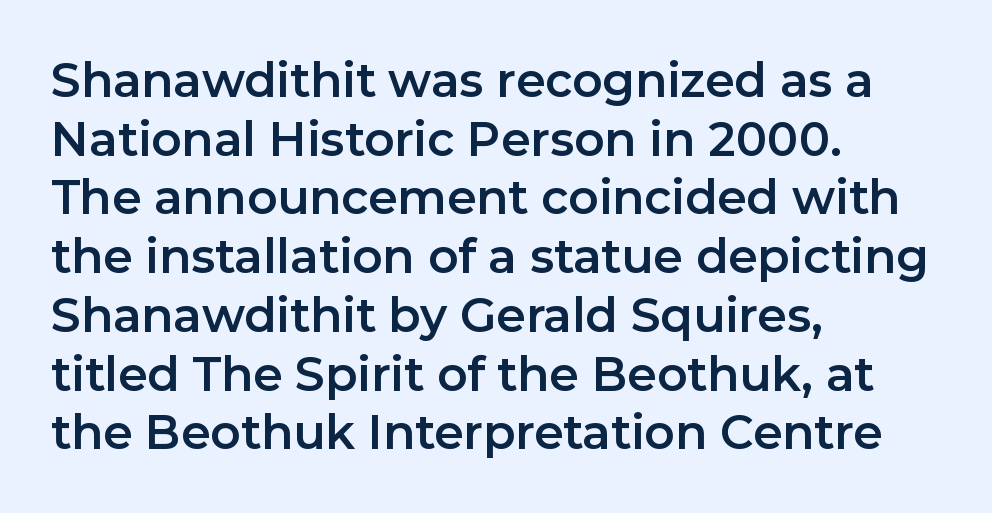
Every row of glyphs begins at an identical x-position on the left. Classification — sans serif. The letters advance in unequal steps, a hallmark of proportional type. A normal amount of white space separates one row of letters from the next. No word sits above an underline. Characters follow at the spacing the type designer built in.
